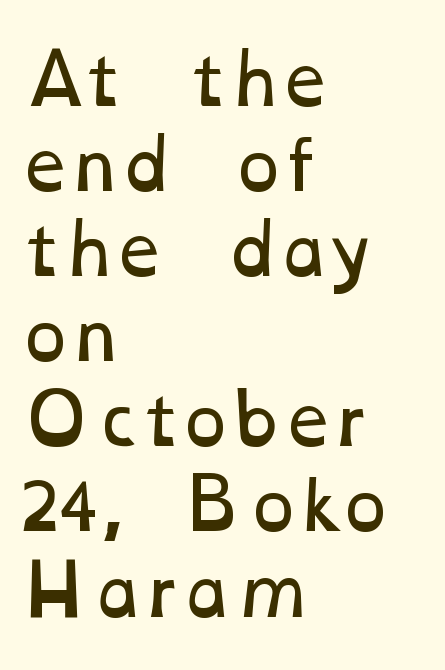
Q: Is the text bold? A: No.
Q: Is the text underlined? A: No.
Q: How is the paragraph aligned? A: Left-aligned.
Q: Is the spacing between letters normal or unusually wide? A: Normal.
Q: Is the spacing between lines tight, normal or loose? A: Normal.
Q: Width (condensed, normal, or wide)? A: Wide.
Q: Stroke contrast? A: Low.
Q: x-height? A: Medium.
Q: Monospaced? A: No.
